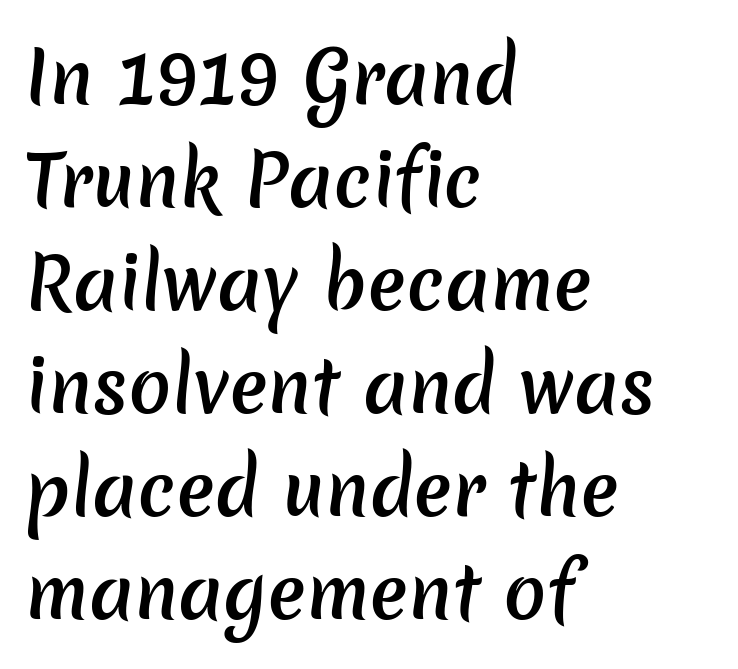
The image shows 71 px semibold sans-serif type; set left-aligned, normal line spacing (1.45x), normal letter spacing, not underlined; low stroke contrast and a medium x-height.
